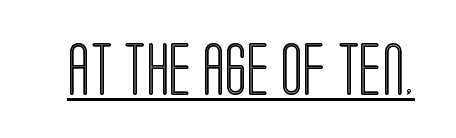
Nope, not italic — everything's standing straight. The letters advance in unequal steps, a hallmark of proportional type. This rendering features underlined lettering. Short note: letters normally spaced.
